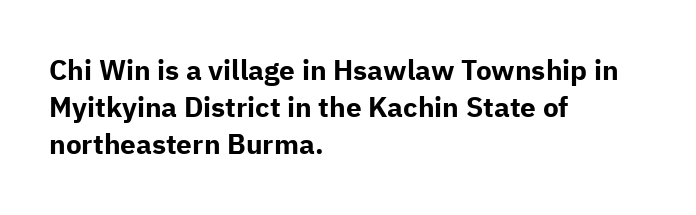
{"serif": "no", "italic": "no", "bold": "yes", "weight": "bold", "width": "normal", "stroke_contrast": "low", "x_height": "medium", "monospaced": "no", "underline": "no", "align": "left", "line_spacing": "normal", "line_spacing_ratio": 1.32, "letter_spacing": "normal", "letter_spacing_em": 0.0, "glyph_px": 28}
